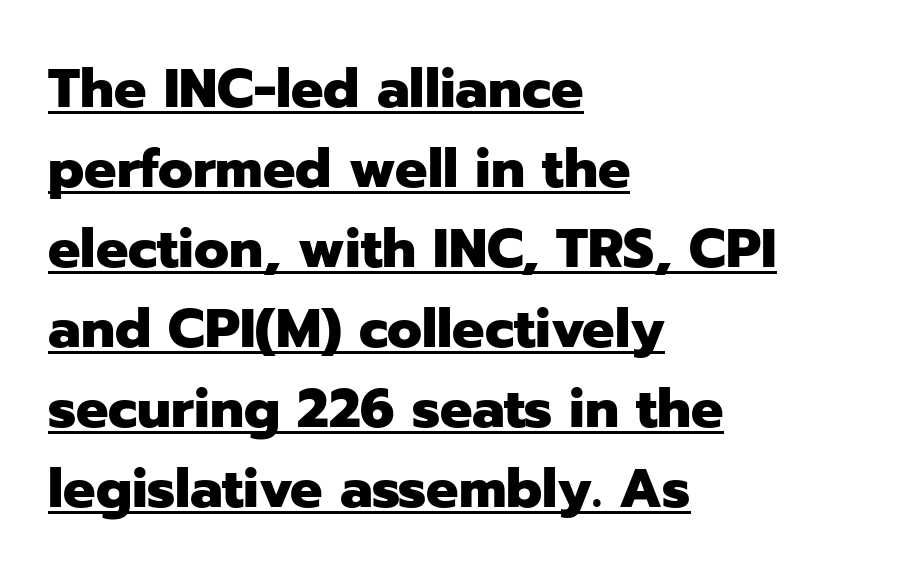
{"serif": "no", "italic": "no", "bold": "yes", "weight": "heavy", "width": "normal", "stroke_contrast": "low", "x_height": "medium", "monospaced": "no", "underline": "yes", "align": "left", "line_spacing": "normal", "line_spacing_ratio": 1.48, "letter_spacing": "normal", "letter_spacing_em": 0.0, "glyph_px": 54}
